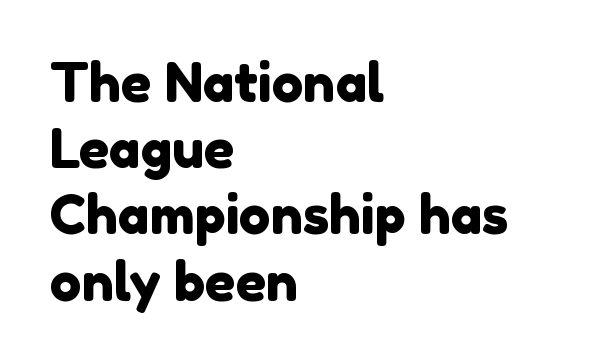
Q: Is the typeface a serif or a sans-serif typeface? A: Sans-serif.
Q: Is the text underlined? A: No.
Q: How is the paragraph aligned? A: Left-aligned.
Q: Is the spacing between letters normal or unusually wide? A: Normal.
Q: Is the spacing between lines tight, normal or loose? A: Normal.
Q: Width (condensed, normal, or wide)? A: Normal.
Q: x-height? A: Medium.
Q: Monospaced? A: No.
